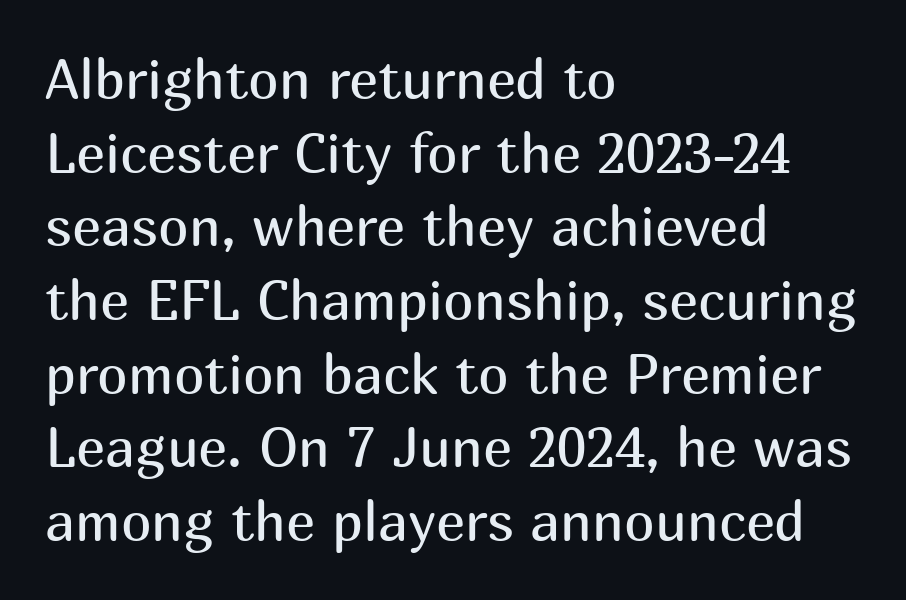
Look at the bottom of the vertical strokes: they stop flat, with no serifs. Heaviness? Minimal to ordinary, like unemphasized prose. Students, observe: this is what conventionally led text looks like. These lines were composed using upright roman letters. The area under the type is left untouched. Between one letter and the next there's only the usual sliver of space.
